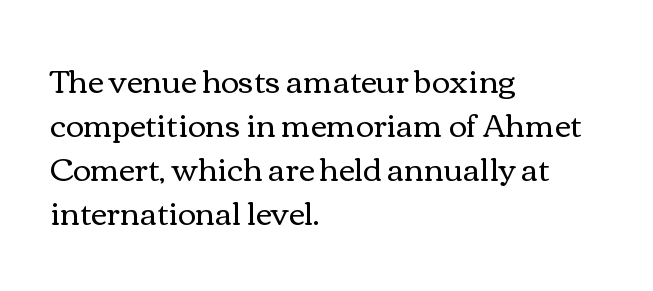
Q: Is the text bold? A: No.
Q: Is the text italic (slanted)? A: No, it is upright.
Q: Is the text underlined? A: No.
Q: How is the paragraph aligned? A: Left-aligned.
Q: Is the spacing between letters normal or unusually wide? A: Normal.
Q: Is the spacing between lines tight, normal or loose? A: Normal.
Q: Width (condensed, normal, or wide)? A: Wide.
Q: Stroke contrast? A: Medium.
Q: x-height? A: Medium.
Q: Monospaced? A: No.
